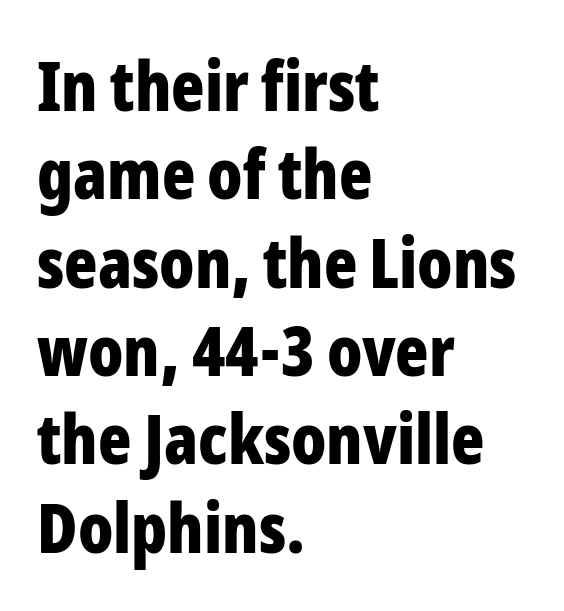
{"serif": "no", "italic": "no", "bold": "yes", "weight": "bold", "width": "condensed", "stroke_contrast": "low", "x_height": "medium", "monospaced": "no", "underline": "no", "align": "left", "line_spacing": "normal", "line_spacing_ratio": 1.28, "letter_spacing": "normal", "letter_spacing_em": 0.0, "glyph_px": 69}
